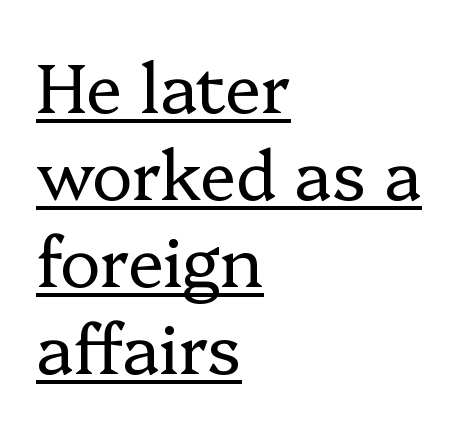
{"serif": "yes", "italic": "no", "bold": "no", "weight": "regular", "width": "normal", "stroke_contrast": "low", "x_height": "medium", "monospaced": "no", "underline": "yes", "align": "left", "line_spacing": "normal", "line_spacing_ratio": 1.28, "letter_spacing": "normal", "letter_spacing_em": 0.0, "glyph_px": 68}
